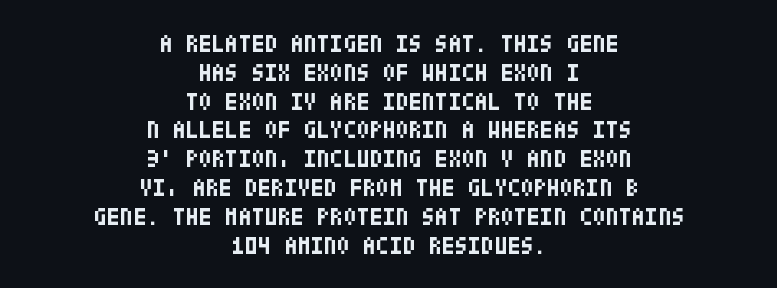
One-word summary of the alignment: center. The string is rendered with underlining switched off. A roman cut, with each character standing at attention. A dark, heavy texture on the line: the type is bold. You could call the tracking neutral — neither tight nor loose.
